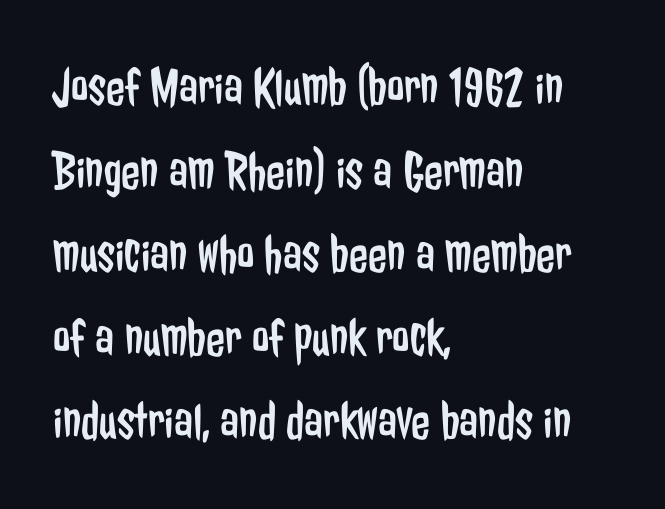
Every stem runs plumb, perpendicular to the baseline. Notice how descenders clear the ascenders below comfortably — that's standard leading. A clean baseline with only descenders dipping below it. Here the glyphs are tracked normally, forming tight word shapes. This reads as an unemphasized weight, regular at the heaviest.
